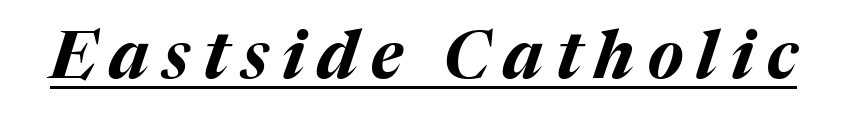
Q: Is the text bold? A: Yes.
Q: Is the text italic (slanted)? A: Yes, it leans right by about 17 degrees.
Q: Is the text underlined? A: Yes.
Q: Is the spacing between letters normal or unusually wide? A: Unusually wide.
Q: Width (condensed, normal, or wide)? A: Normal.
Q: Stroke contrast? A: Medium.
Q: x-height? A: Medium.
Q: Monospaced? A: No.
